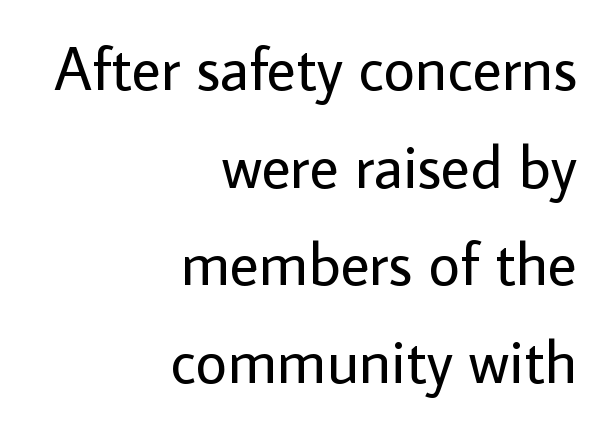
Q: Is the text bold? A: No.
Q: Is the text italic (slanted)? A: No, it is upright.
Q: Is the typeface a serif or a sans-serif typeface? A: Sans-serif.
Q: Is the text underlined? A: No.
Q: How is the paragraph aligned? A: Right-aligned.
Q: Is the spacing between letters normal or unusually wide? A: Normal.
Q: Is the spacing between lines tight, normal or loose? A: Normal.
Q: Width (condensed, normal, or wide)? A: Normal.
Q: Stroke contrast? A: Low.
Q: x-height? A: Medium.
Q: Monospaced? A: No.
